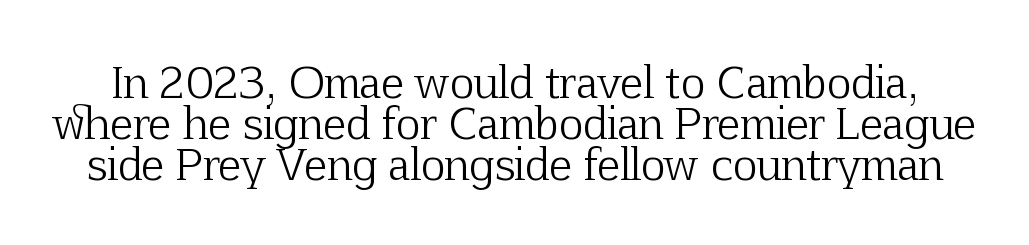
Nothing unusual about the tracking: characters are spaced as the font intends. Examine the stroke ends and you'll spot serifs. Successive baselines arrive quickly, one right under another. Stems here are at most as thick as an everyday book face.
